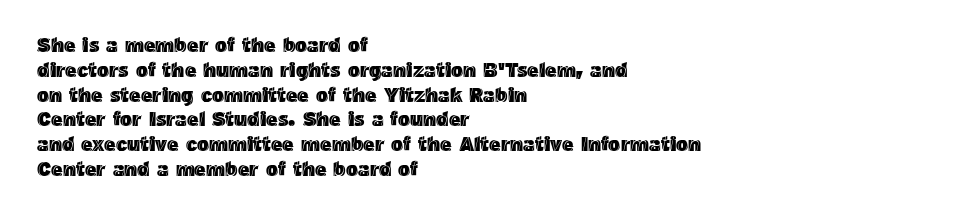
The image shows 20 px text type, upright; set left-aligned, line spacing 1.24x, normal letter spacing, not underlined.
